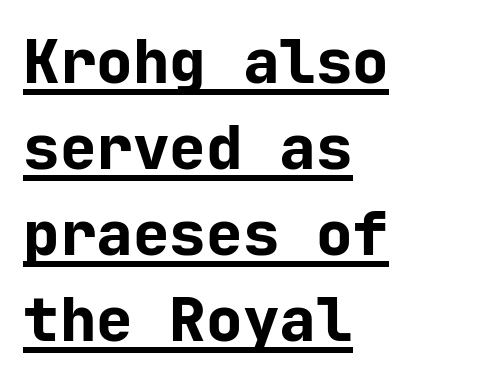
{"serif": "no", "italic": "no", "bold": "yes", "weight": "bold", "width": "normal", "stroke_contrast": "low", "x_height": "medium", "monospaced": "yes", "underline": "yes", "align": "left", "line_spacing": "normal", "line_spacing_ratio": 1.41, "letter_spacing": "normal", "letter_spacing_em": 0.0, "glyph_px": 61}
